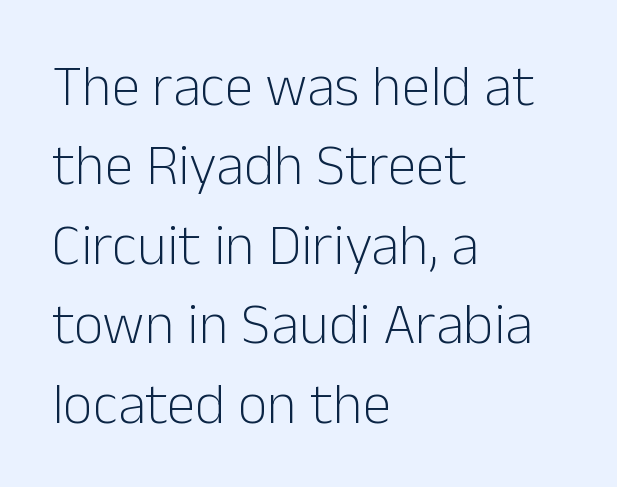
The image shows 58 px light sans-serif type, upright; set left-aligned, normal line spacing (1.37x), normal letter spacing, not underlined; low stroke contrast and a medium x-height.
